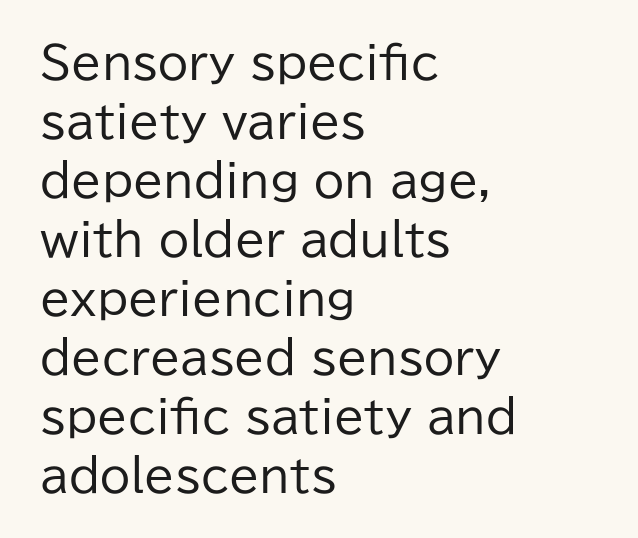
Style check: upright. Here the glyphs are tracked normally, forming tight word shapes. This sample uses a sans-serif face. The face used here is proportionally spaced, like ordinary book or web type. Bare-footed words on every line. The rag falls on the right side of this text block.
